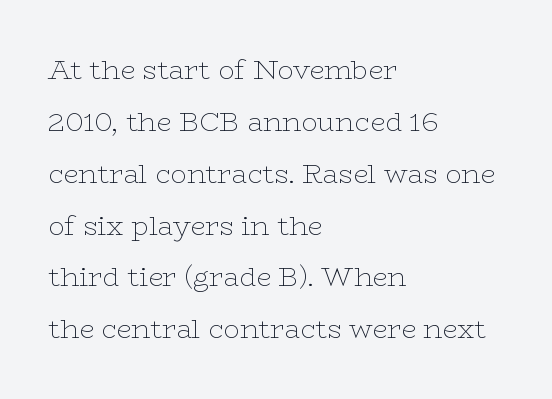
The image shows 27 px text type, upright; set left-aligned, loose line spacing (1.92x), normal letter spacing, not underlined.
